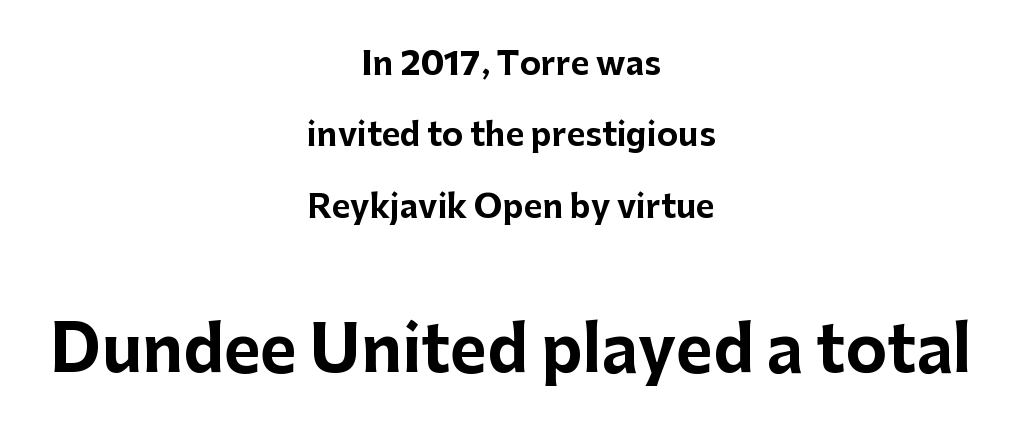
The line-height multiplier appears high, well above default. Letter spacing: default. Think of a printed novel: that variable character pitch is what you see here. The setting favours the middle, as headings and verse often do. Bigger letters appear in the bottom chunk; the top chunk is reduced.
